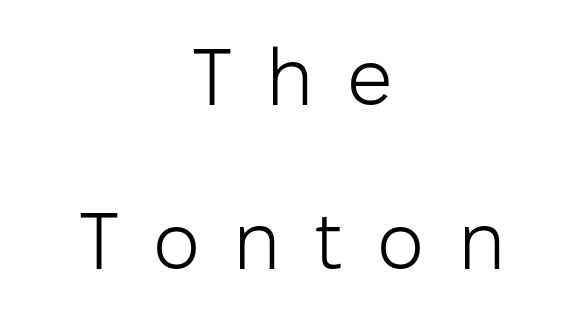
Q: Is the text bold? A: No.
Q: Is the text italic (slanted)? A: No, it is upright.
Q: Is the typeface a serif or a sans-serif typeface? A: Sans-serif.
Q: Is the text underlined? A: No.
Q: How is the paragraph aligned? A: Centered.
Q: Is the spacing between letters normal or unusually wide? A: Unusually wide.
Q: Is the spacing between lines tight, normal or loose? A: Loose.
Q: Width (condensed, normal, or wide)? A: Normal.
Q: Stroke contrast? A: Low.
Q: x-height? A: Medium.
Q: Monospaced? A: No.
